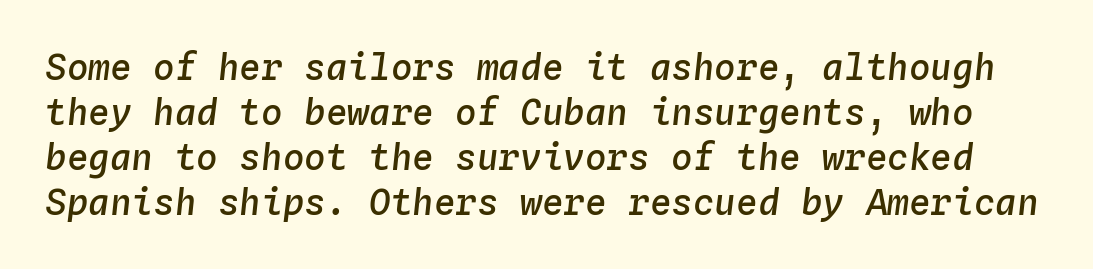
{"italic": "yes", "lean": "right", "slant_degrees": 4, "bold": "semi", "weight": "semibold", "width": "normal", "stroke_contrast": "low", "x_height": "medium", "monospaced": "yes", "underline": "no", "line_spacing": "normal", "line_spacing_ratio": 1.25, "letter_spacing": "normal", "letter_spacing_em": 0.0, "glyph_px": 36}
